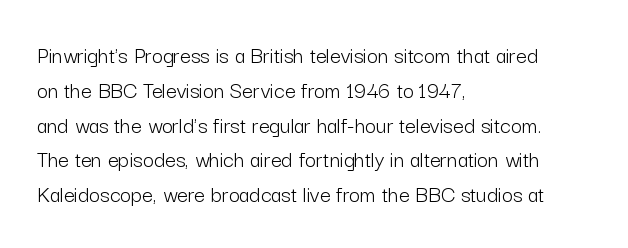
The image shows 24 px text type, upright; set left-aligned, normal line spacing (1.45x), normal letter spacing, not underlined.
